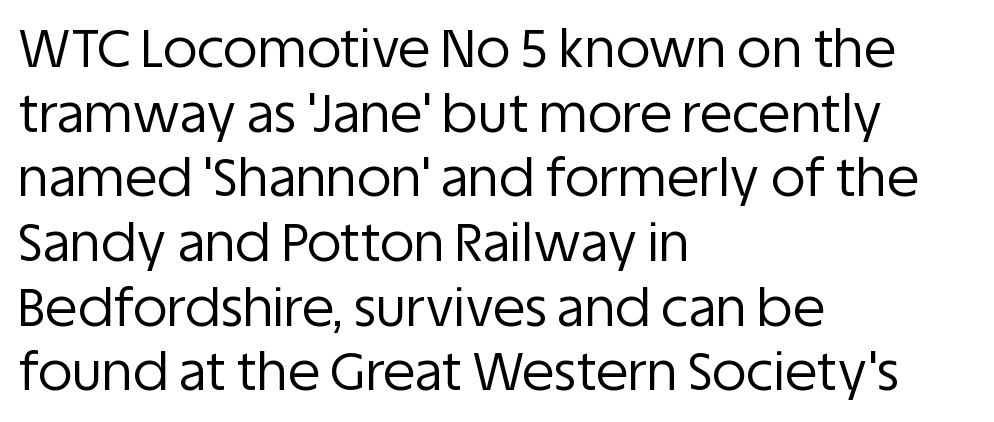
Q: Is the text bold? A: No.
Q: Is the text italic (slanted)? A: No, it is upright.
Q: Is the typeface a serif or a sans-serif typeface? A: Sans-serif.
Q: Is the text underlined? A: No.
Q: How is the paragraph aligned? A: Left-aligned.
Q: Is the spacing between letters normal or unusually wide? A: Normal.
Q: Width (condensed, normal, or wide)? A: Normal.
Q: Stroke contrast? A: Low.
Q: x-height? A: Large.
Q: Monospaced? A: No.
